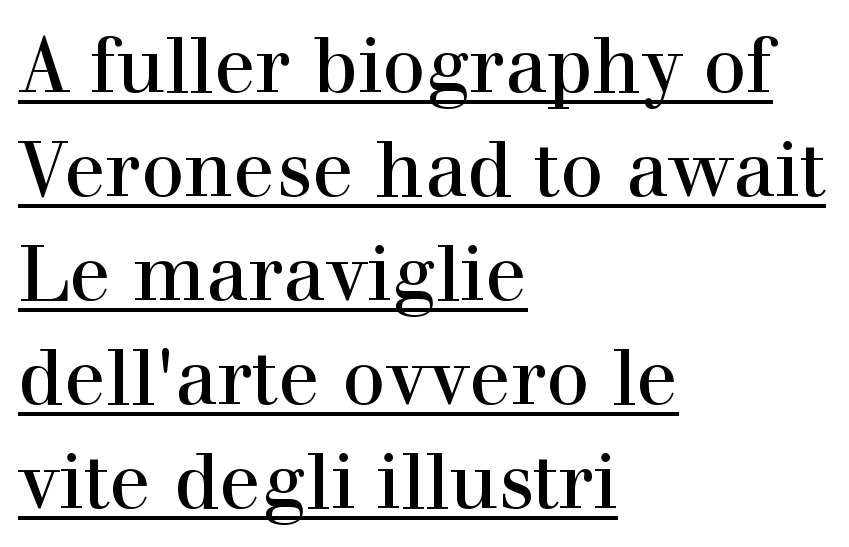
{"serif": "yes", "italic": "no", "width": "normal", "x_height": "medium", "monospaced": "no", "underline": "yes", "align": "left", "line_spacing": "normal", "line_spacing_ratio": 1.35, "letter_spacing": "normal", "letter_spacing_em": 0.0, "glyph_px": 77}
